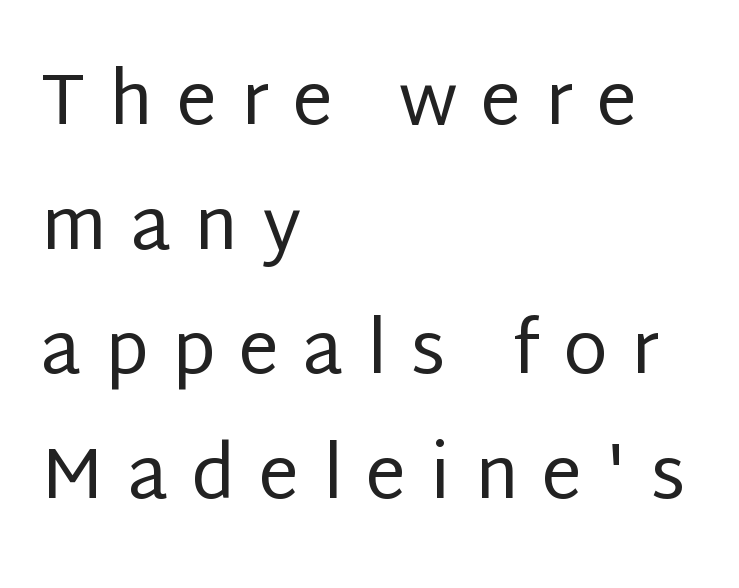
The passage shown is typed in a proportional face where columns would drift. This sample is left-justified, so line endings fall wherever the words run out. Font category for this specimen: sans-serif. No italicization has been applied; the sample stays upright. Stems and bowls with no extra thickness — not bold. The gaps between neighbouring characters are conspicuously large.
